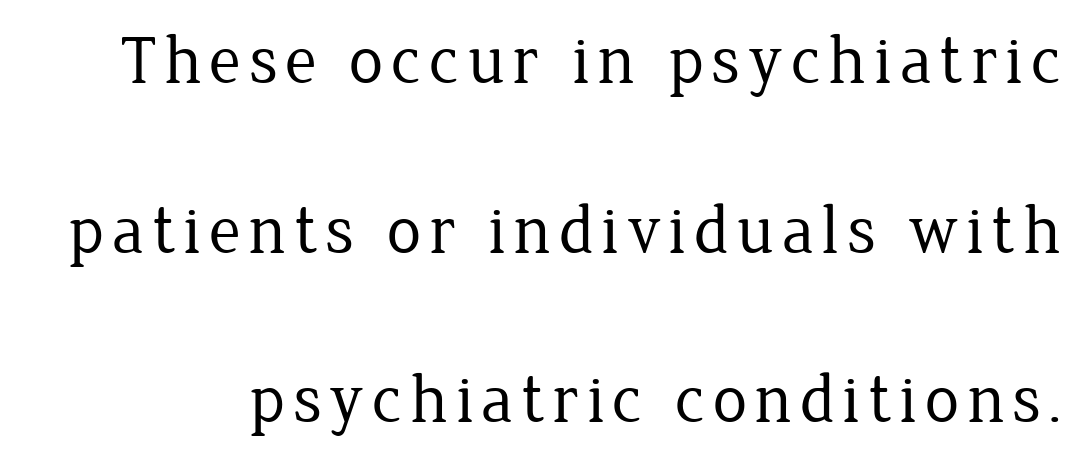
The image shows 69 px regular-weight serif type, upright; set loose line spacing (2.46x), not underlined; low stroke contrast and a medium x-height.
